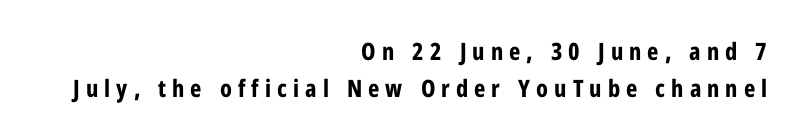
{"italic": "no", "bold": "yes", "underline": "no", "align": "right", "line_spacing": "normal", "line_spacing_ratio": 1.55, "letter_spacing": "wide", "letter_spacing_em": 0.25, "glyph_px": 24}
